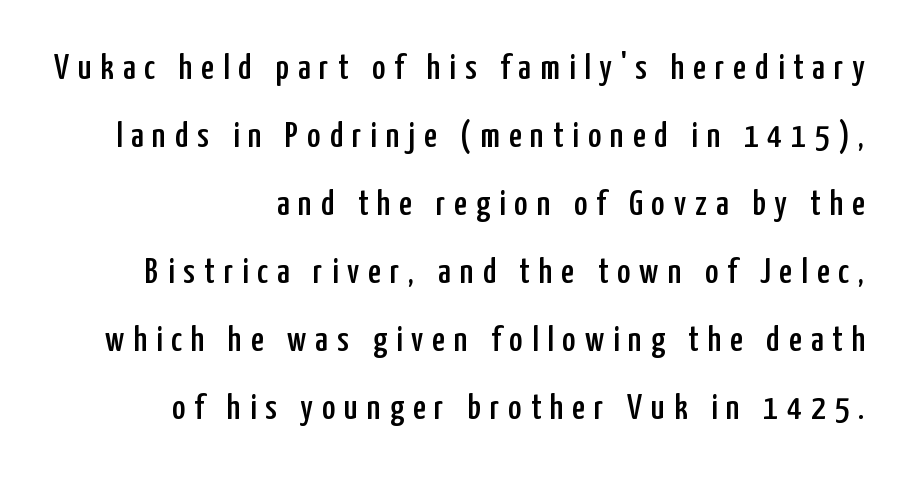
Q: Is the text italic (slanted)? A: No, it is upright.
Q: Is the typeface a serif or a sans-serif typeface? A: Sans-serif.
Q: Is the text underlined? A: No.
Q: How is the paragraph aligned? A: Right-aligned.
Q: Is the spacing between letters normal or unusually wide? A: Unusually wide.
Q: Width (condensed, normal, or wide)? A: Condensed.
Q: Stroke contrast? A: Low.
Q: x-height? A: Medium.
Q: Monospaced? A: No.
